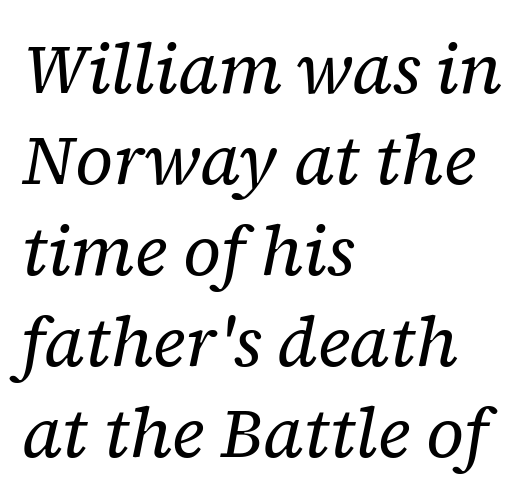
The image shows 69 px regular-weight serif type, italic (leaning right); set left-aligned, normal line spacing (1.32x), normal letter spacing, not underlined; low stroke contrast and a medium x-height.
